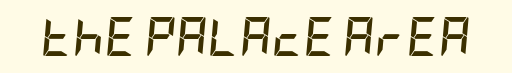
The image shows 39 px semibold, condensed type, italic (leaning right); set normal letter spacing, not underlined; low stroke contrast and a large x-height.
